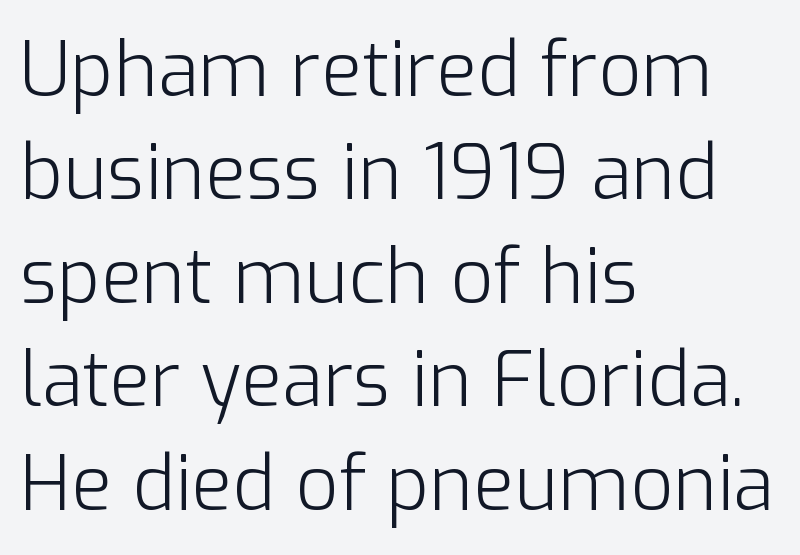
Each line starts at the same left margin while the right side varies. Letters rest on an invisible, unmarked baseline. Unlike italic type, these characters show no tilt at all. Nobody touched the tracking dial on this one. Varying glyph widths throughout — classic text-font behaviour.
